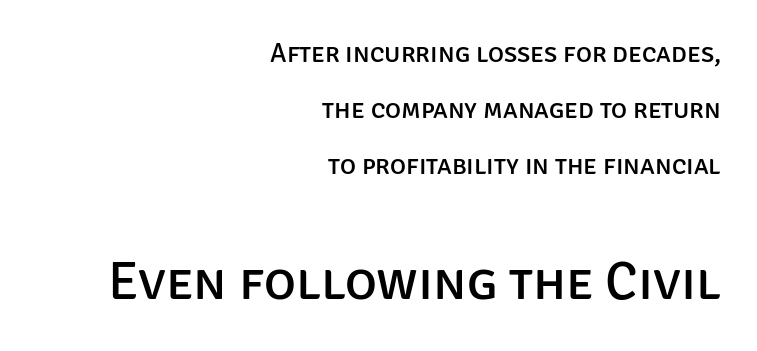
The image shows 54 px sans-serif type, upright; set right-aligned, loose line spacing (2.08x), normal letter spacing, not underlined; the second (bottom) block is 2.0x larger; low stroke contrast and a large x-height.
